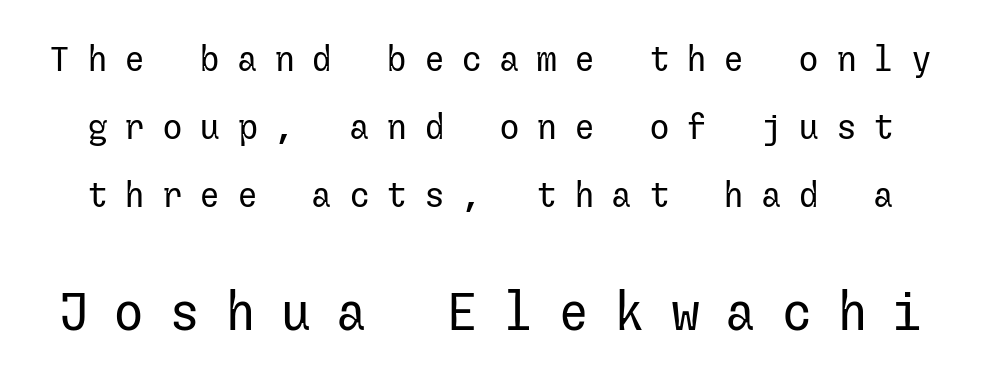
{"serif": "no", "italic": "no", "bold": "no", "weight": "regular", "width": "normal", "stroke_contrast": "low", "x_height": "medium", "underline": "no", "line_spacing": "loose", "line_spacing_ratio": 1.94, "letter_spacing": "wide", "letter_spacing_em": 0.47, "larger_block": "second", "size_ratio": 1.49, "glyph_px": 52}
